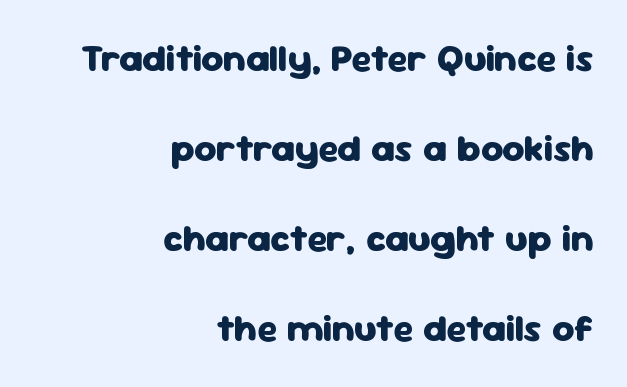
The image shows 38 px heavy sans-serif type, upright; set right-aligned, loose line spacing (2.37x), normal letter spacing, not underlined; low stroke contrast and a medium x-height.
